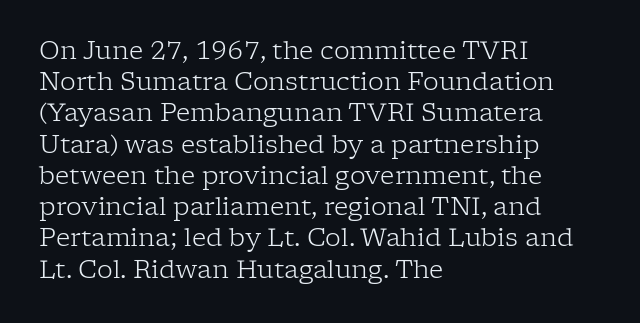
Q: Is the text bold? A: No.
Q: Is the text italic (slanted)? A: No, it is upright.
Q: Is the text underlined? A: No.
Q: How is the paragraph aligned? A: Left-aligned.
Q: Is the spacing between letters normal or unusually wide? A: Normal.
Q: Is the spacing between lines tight, normal or loose? A: Normal.
